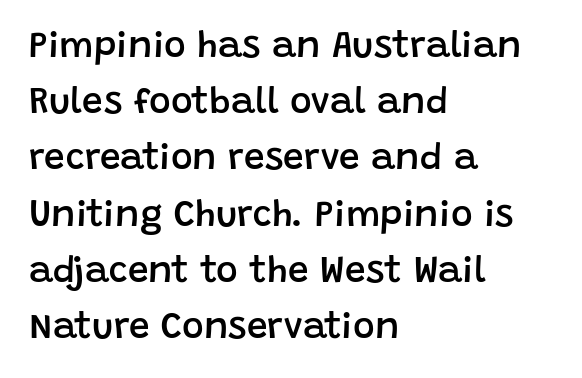
The image shows 37 px semibold sans-serif type, upright; set left-aligned, normal line spacing (1.52x), normal letter spacing, not underlined; low stroke contrast and a large x-height.
